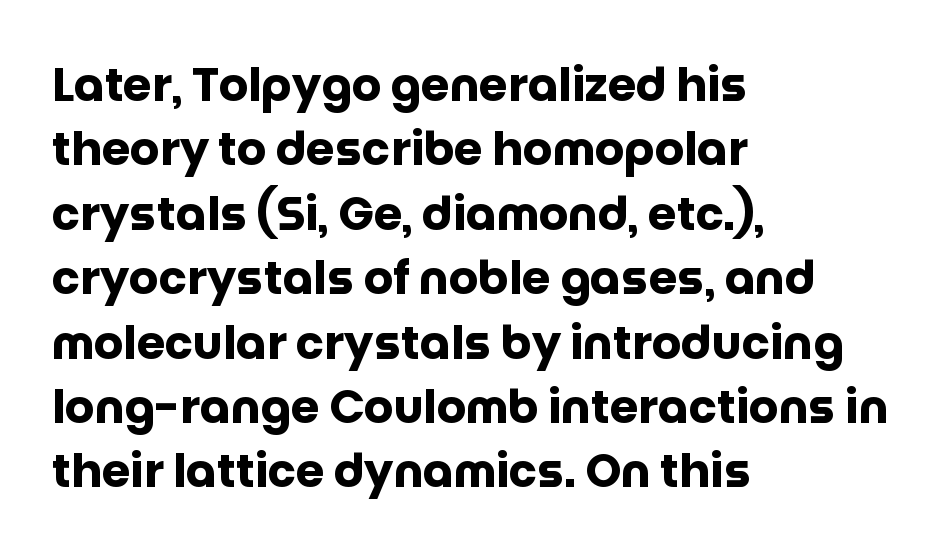
Q: Is the text bold? A: Yes.
Q: Is the text italic (slanted)? A: No, it is upright.
Q: Is the typeface a serif or a sans-serif typeface? A: Sans-serif.
Q: Is the text underlined? A: No.
Q: How is the paragraph aligned? A: Left-aligned.
Q: Is the spacing between letters normal or unusually wide? A: Normal.
Q: Is the spacing between lines tight, normal or loose? A: Normal.
Q: Width (condensed, normal, or wide)? A: Normal.
Q: Stroke contrast? A: Low.
Q: x-height? A: Large.
Q: Monospaced? A: No.
